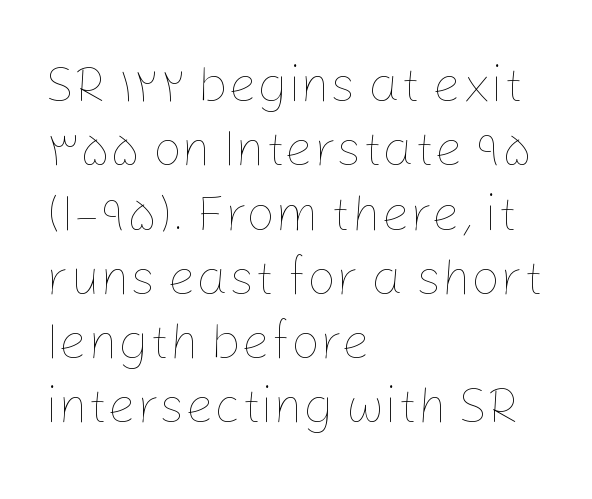
Words appear dense and cohesive because spacing is normal. You can tell it's not italic because the verticals are truly vertical. Varying glyph widths throughout — classic text-font behaviour. Each new line begins a customary step beneath the previous one. Bare-footed words on every line. Stems and bowls with no extra thickness — not bold.
